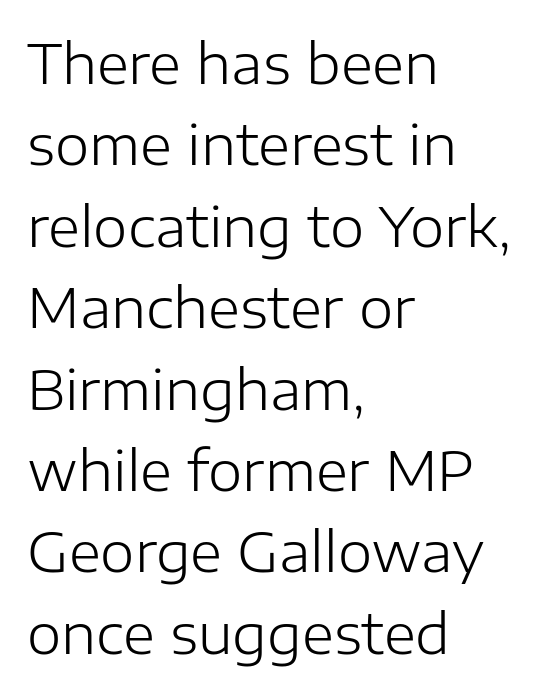
Unlike a traditional serif, this face leaves its strokes unadorned. Line beginnings align vertically; line endings do not. Here the designer chose a conventional face with non-uniform glyph widths. The foot of each line stays bare and open. Vertical stems look standard width or narrower in stroke. Observe the ordinary spacing: letters are neighbours, not strangers.
